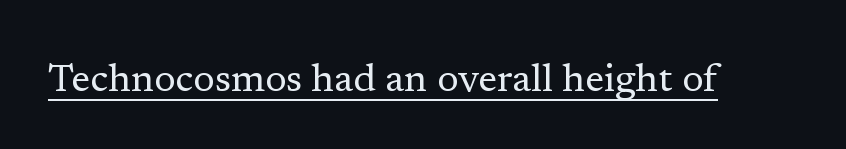
The image shows 39 px regular-weight serif type, upright; set normal letter spacing, underlined; low stroke contrast and a medium x-height.
